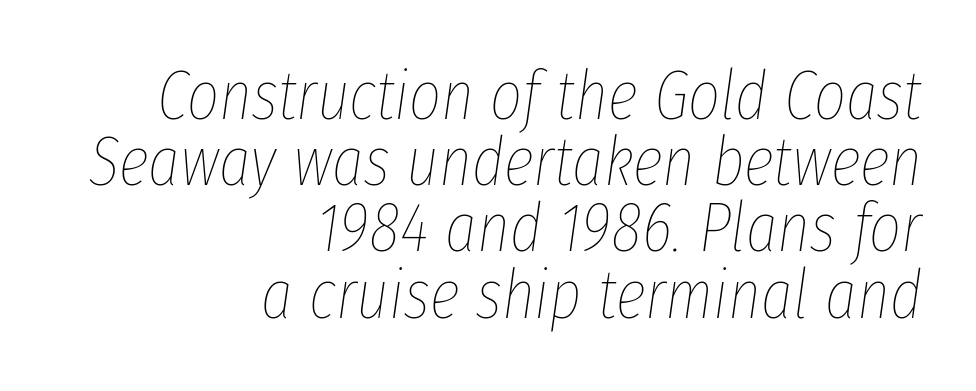
The words here are not underlined. Reading down the block, your eye finds every line finishing at a fixed right position. Ink coverage per letter is moderate at most. A typesetter would call this leading minimal, almost set solid.
